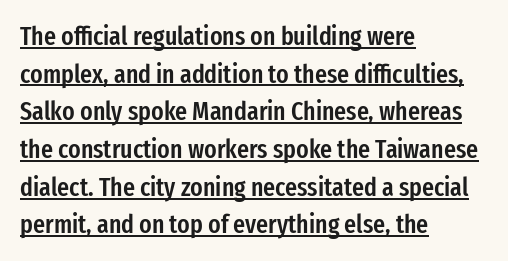
{"italic": "no", "bold": "semi", "underline": "yes", "align": "left", "line_spacing": "normal", "line_spacing_ratio": 1.45, "letter_spacing": "normal", "letter_spacing_em": 0.0, "glyph_px": 26}
